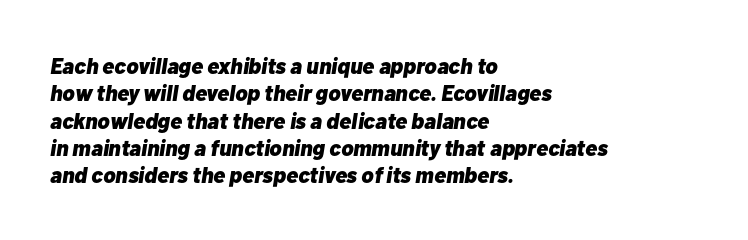
Q: Is the text bold? A: Yes.
Q: Is the text italic (slanted)? A: Yes, it leans right by about 10 degrees.
Q: Is the text underlined? A: No.
Q: How is the paragraph aligned? A: Left-aligned.
Q: Is the spacing between letters normal or unusually wide? A: Normal.
